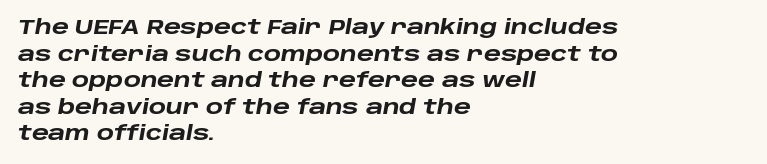
The passage shown leans; its letterforms are oblique. The setting favours the left margin, as ordinary paragraphs usually do. Check under the words: just untouched page. The gaps between neighbouring characters are ordinary and unremarkable. This block has exactly the height ordinary leading produces.
